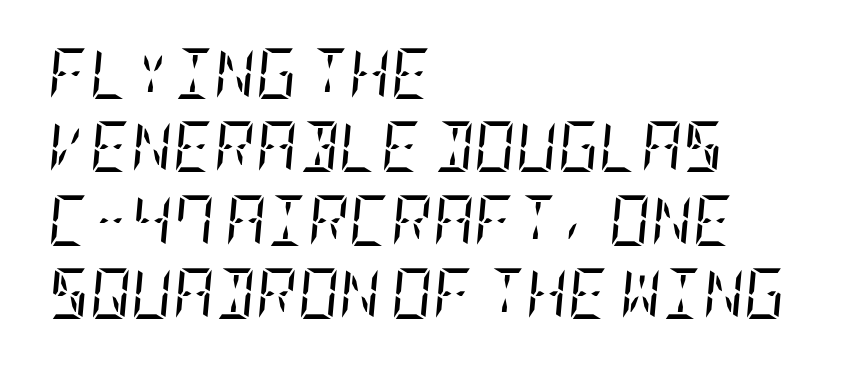
The image shows 51 px regular-weight, condensed serif type, italic (leaning right); set left-aligned, normal line spacing (1.44x), normal letter spacing, not underlined; low stroke contrast and a large x-height.
